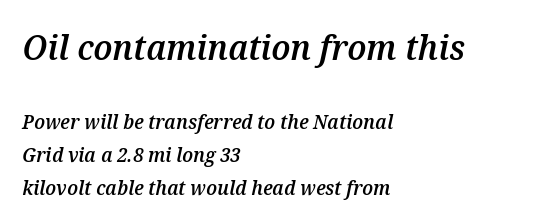
{"italic": "yes", "lean": "right", "slant_degrees": 12, "bold": "semi", "weight": "semibold", "width": "normal", "stroke_contrast": "medium", "x_height": "medium", "monospaced": "no", "underline": "no", "align": "left", "line_spacing": "normal", "line_spacing_ratio": 1.64, "letter_spacing": "normal", "letter_spacing_em": 0.0, "larger_block": "first", "size_ratio": 1.75, "glyph_px": 35}
